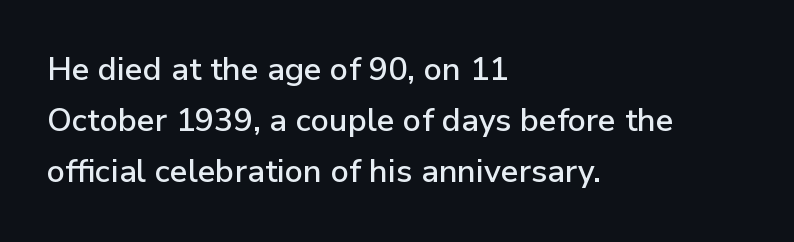
The image shows 32 px sans-serif type, upright; set left-aligned, normal line spacing (1.6x), normal letter spacing, not underlined; low stroke contrast and a medium x-height.
